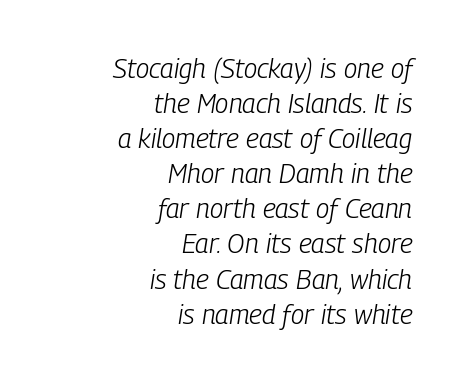
The image shows 27 px text type, italic (leaning right); set right-aligned, normal line spacing (1.3x), normal letter spacing, not underlined.
